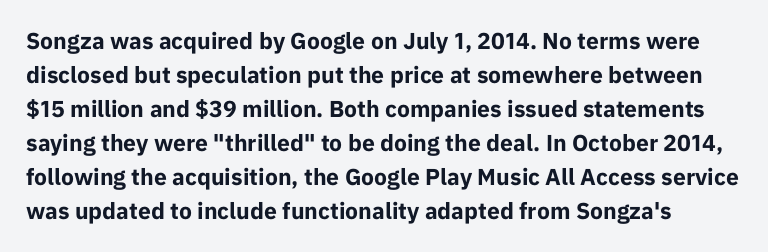
The image shows 23 px bold type, upright; set normal line spacing (1.48x), normal letter spacing, not underlined.
